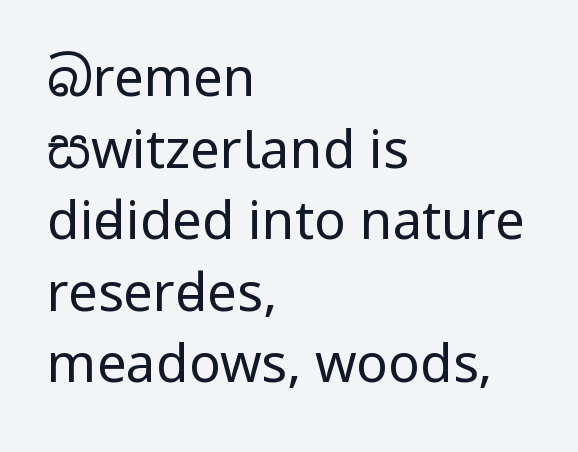
{"serif": "no", "italic": "no", "bold": "no", "weight": "regular", "width": "condensed", "stroke_contrast": "low", "x_height": "large", "monospaced": "no", "underline": "no", "align": "left", "line_spacing": "normal", "line_spacing_ratio": 1.35, "letter_spacing": "normal", "letter_spacing_em": 0.0, "glyph_px": 53}
